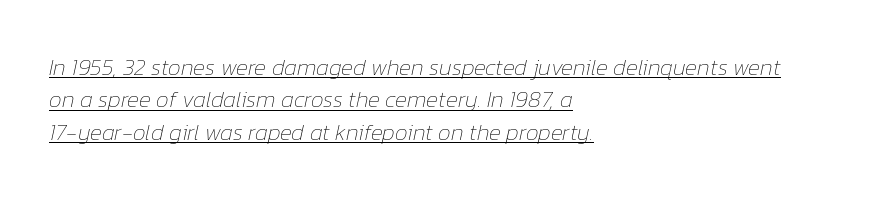
{"italic": "yes", "lean": "right", "slant_degrees": 12, "bold": "no", "underline": "yes", "align": "left", "line_spacing": "normal", "line_spacing_ratio": 1.41, "letter_spacing": "normal", "letter_spacing_em": 0.0, "glyph_px": 23}
